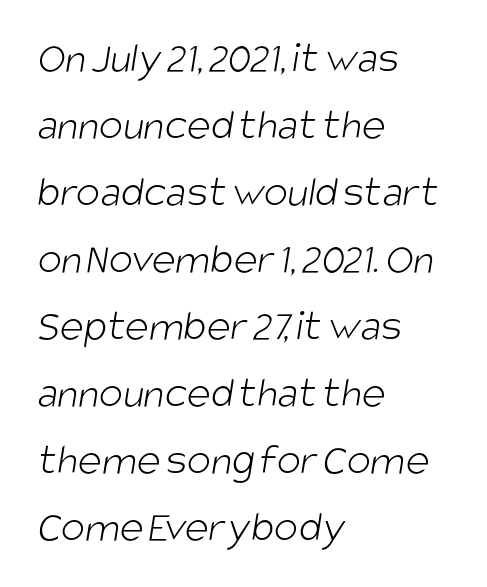
Where is the straight margin? On the left. Note: no serifs on the glyphs. The space directly below the letters is spotless. The face used here is rendered with its standard letterfit.
